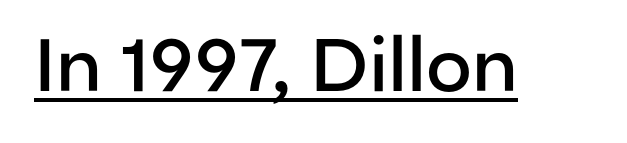
The image shows 74 px semibold sans-serif type, upright; set normal letter spacing, underlined; low stroke contrast and a medium x-height.
